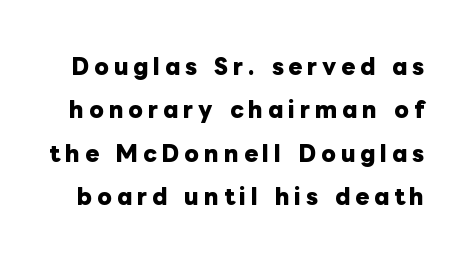
{"italic": "no", "bold": "yes", "underline": "no", "line_spacing": "loose", "line_spacing_ratio": 2.07, "letter_spacing": "wide", "letter_spacing_em": 0.23, "glyph_px": 21}
